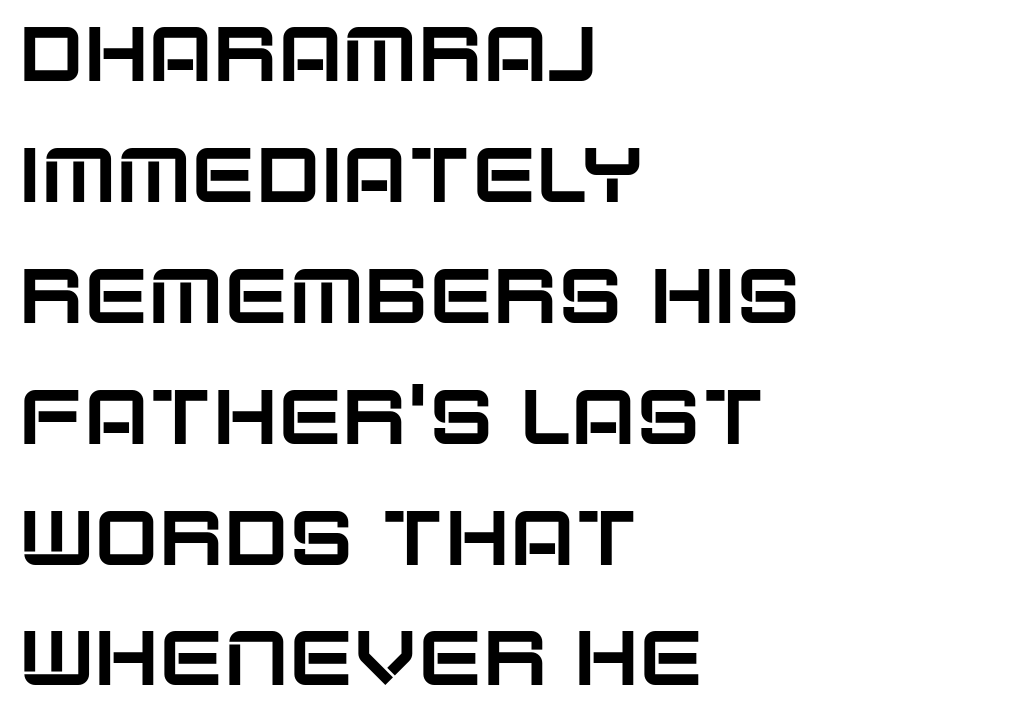
The image shows 77 px sans-serif type, upright; set left-aligned, normal line spacing (1.57x), normal letter spacing, not underlined; low stroke contrast and a large x-height.
